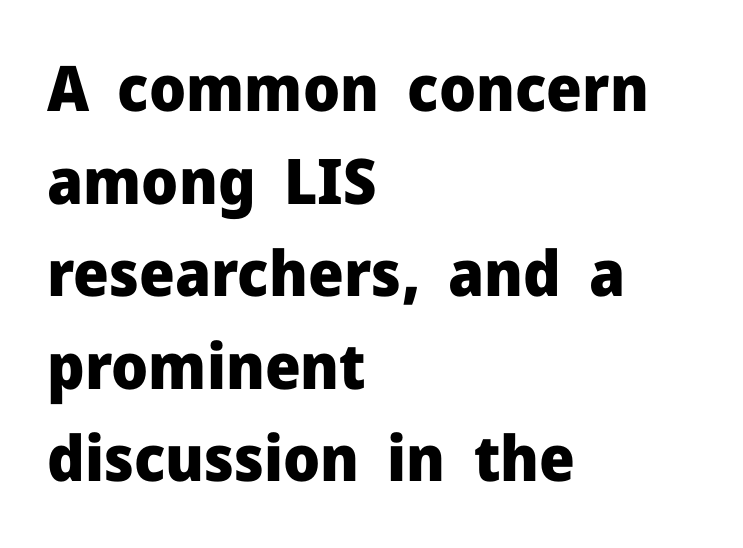
{"serif": "no", "italic": "no", "bold": "yes", "weight": "heavy", "width": "normal", "stroke_contrast": "low", "x_height": "medium", "monospaced": "no", "underline": "no", "align": "left", "line_spacing": "normal", "line_spacing_ratio": 1.47, "letter_spacing": "normal", "letter_spacing_em": 0.0, "glyph_px": 63}
